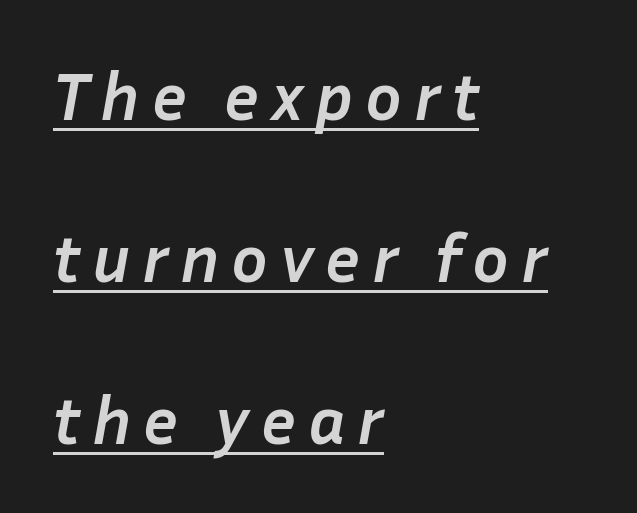
{"italic": "yes", "lean": "right", "slant_degrees": 10, "bold": "yes", "weight": "semibold", "width": "normal", "stroke_contrast": "low", "x_height": "medium", "monospaced": "no", "underline": "yes", "align": "left", "line_spacing": "loose", "line_spacing_ratio": 2.38, "glyph_px": 68}
